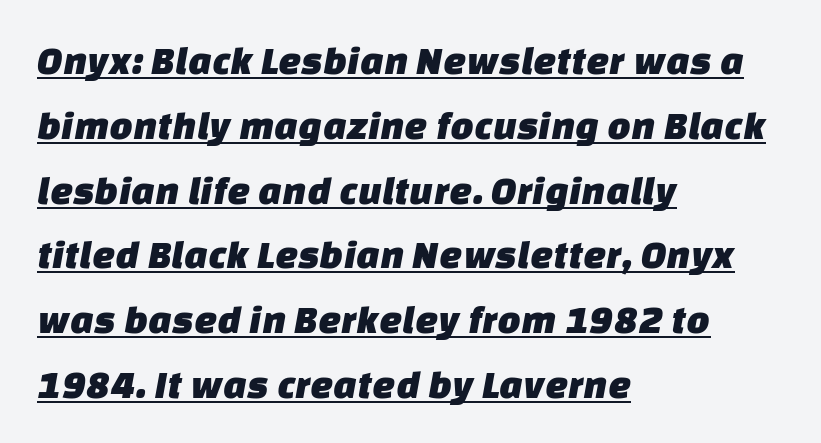
{"serif": "no", "width": "normal", "stroke_contrast": "low", "x_height": "large", "monospaced": "no", "underline": "yes", "align": "left", "line_spacing": "normal", "line_spacing_ratio": 1.58, "letter_spacing": "normal", "letter_spacing_em": 0.0, "glyph_px": 41}
